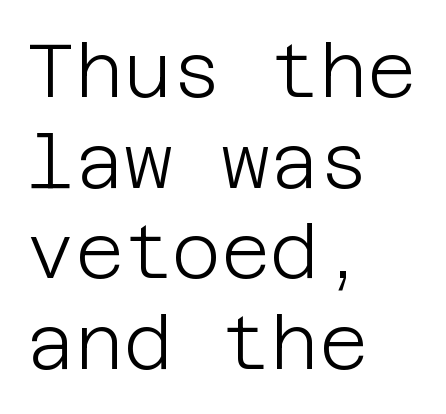
The image shows 75 px light sans-serif type, upright; set left-aligned, line spacing 1.21x, normal letter spacing, not underlined; low stroke contrast and a large x-height.
